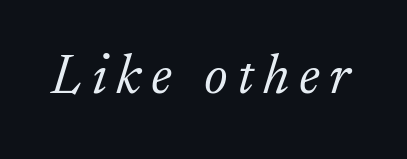
Q: Is the text bold? A: No.
Q: Is the text italic (slanted)? A: Yes, it leans right by about 17 degrees.
Q: Is the typeface a serif or a sans-serif typeface? A: Serif.
Q: Is the text underlined? A: No.
Q: Width (condensed, normal, or wide)? A: Normal.
Q: Stroke contrast? A: Low.
Q: x-height? A: Small.
Q: Monospaced? A: No.
